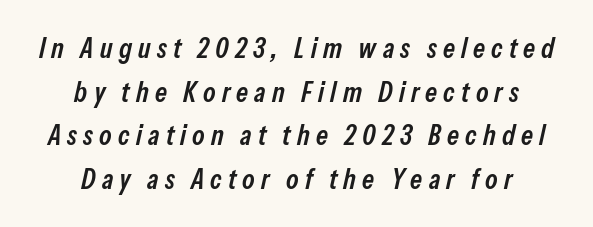
The image shows 28 px semibold, condensed type, italic (leaning right); set centered, normal line spacing (1.56x), unusually wide letter spacing (+0.22 em), not underlined; low stroke contrast and a medium x-height.
